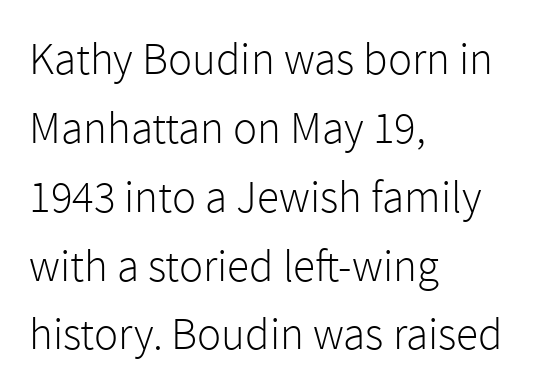
{"serif": "no", "italic": "no", "bold": "no", "weight": "light", "width": "normal", "x_height": "medium", "monospaced": "no", "underline": "no", "align": "left", "line_spacing": "normal", "line_spacing_ratio": 1.53, "letter_spacing": "normal", "letter_spacing_em": 0.0, "glyph_px": 45}
